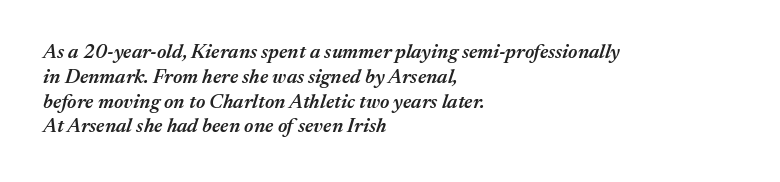
Summary of weight: moderately heavy, a semibold. The passage shown has conventional tracking throughout. The typesetter chose a ragged-right arrangement here. Decoration check: the copy has no underline. The specimen reads as italic at a glance.
